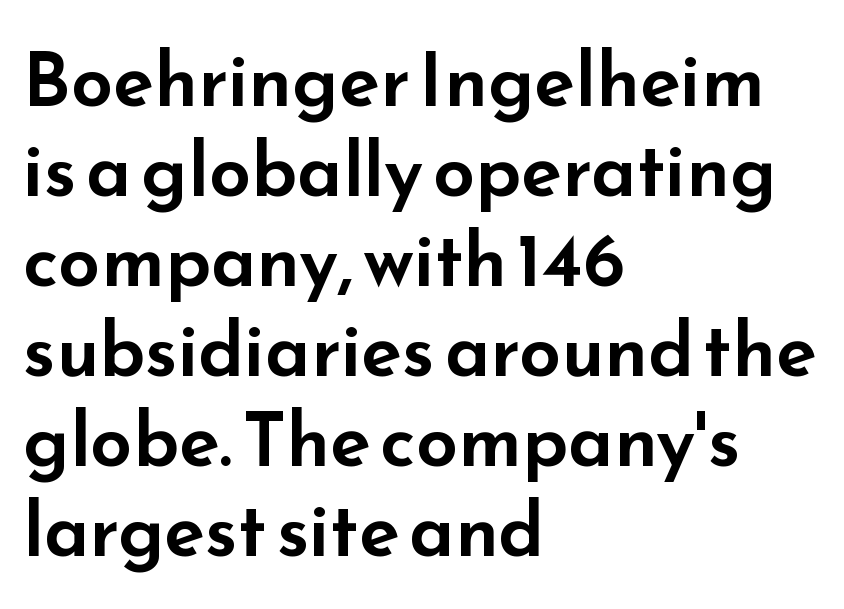
Posture: upright roman. The typeface chosen for these lines omits serifs. Proportional: the letters do not fall into vertical columns. A bare baseline throughout the passage. The rendering keeps characters at their native spacing. A student would call this left alignment; a typographer would say flush left, rag right.
